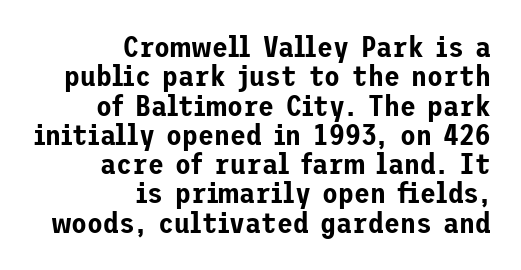
The image shows 29 px sans-serif type, upright; set right-aligned, tight line spacing (1.01x), normal letter spacing, not underlined; low stroke contrast and a medium x-height.
